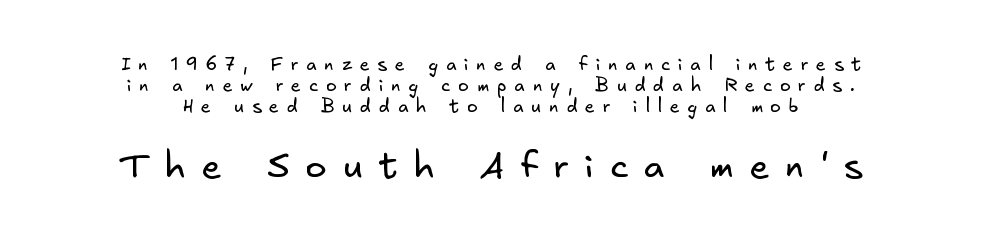
{"serif": "no", "bold": "no", "weight": "regular", "width": "normal", "stroke_contrast": "low", "x_height": "small", "underline": "no", "align": "center", "line_spacing_ratio": 1.16, "letter_spacing": "wide", "letter_spacing_em": 0.44, "larger_block": "second", "size_ratio": 2.0, "glyph_px": 36}
